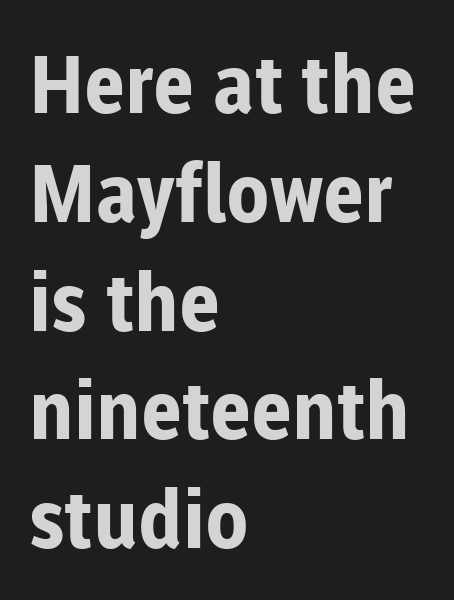
Q: Is the text bold? A: Yes.
Q: Is the text italic (slanted)? A: No, it is upright.
Q: Is the typeface a serif or a sans-serif typeface? A: Sans-serif.
Q: Is the text underlined? A: No.
Q: How is the paragraph aligned? A: Left-aligned.
Q: Is the spacing between letters normal or unusually wide? A: Normal.
Q: Is the spacing between lines tight, normal or loose? A: Normal.
Q: Width (condensed, normal, or wide)? A: Normal.
Q: Stroke contrast? A: Low.
Q: x-height? A: Medium.
Q: Monospaced? A: No.
